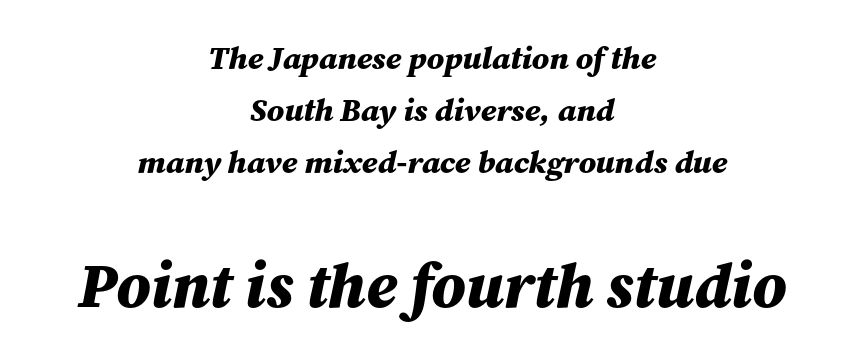
The image shows 63 px bold type, italic (leaning right); set centered, normal line spacing (1.62x), normal letter spacing, not underlined; the second (bottom) block is 1.97x larger; medium stroke contrast and a medium x-height.
